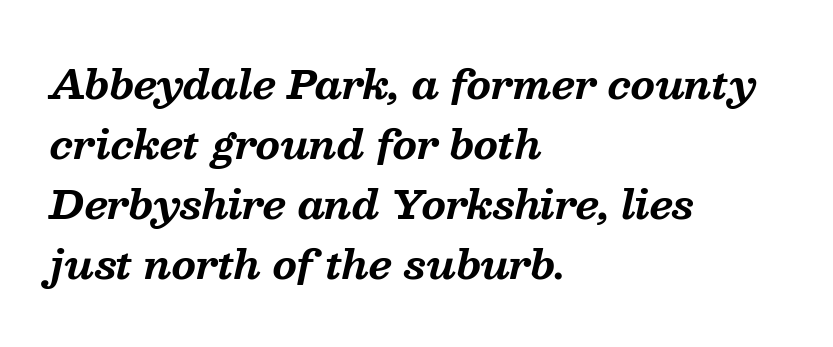
Q: Is the text bold? A: Yes.
Q: Is the text italic (slanted)? A: Yes, it leans right by about 13 degrees.
Q: Is the typeface a serif or a sans-serif typeface? A: Serif.
Q: Is the text underlined? A: No.
Q: How is the paragraph aligned? A: Left-aligned.
Q: Is the spacing between letters normal or unusually wide? A: Normal.
Q: Is the spacing between lines tight, normal or loose? A: Normal.
Q: Width (condensed, normal, or wide)? A: Normal.
Q: Stroke contrast? A: Medium.
Q: x-height? A: Medium.
Q: Monospaced? A: No.
